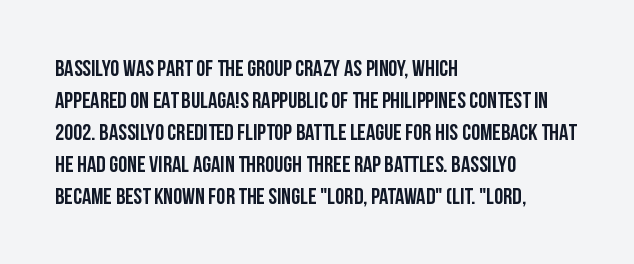
The image shows 23 px text type, upright; set left-aligned, normal line spacing (1.39x), normal letter spacing, not underlined.
